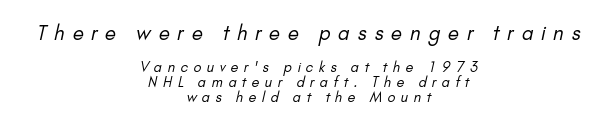
The image shows 20 px text type; set centered, tight line spacing (1.08x), unusually wide letter spacing (+0.39 em), not underlined; the first (top) block is 1.43x larger.
